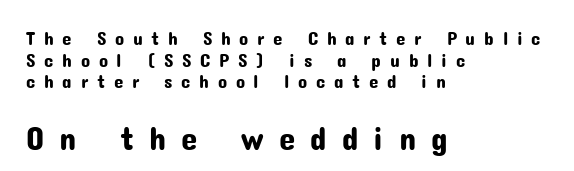
Q: Is the text italic (slanted)? A: No, it is upright.
Q: Is the typeface a serif or a sans-serif typeface? A: Sans-serif.
Q: Is the text underlined? A: No.
Q: How is the paragraph aligned? A: Left-aligned.
Q: Is the spacing between letters normal or unusually wide? A: Unusually wide.
Q: Is the spacing between lines tight, normal or loose? A: Tight.
Q: Which block of text is set in a larger size, the first (top) or the second (bottom)? A: The second (bottom) one.
Q: Width (condensed, normal, or wide)? A: Normal.
Q: Stroke contrast? A: Low.
Q: x-height? A: Medium.
Q: Monospaced? A: No.
